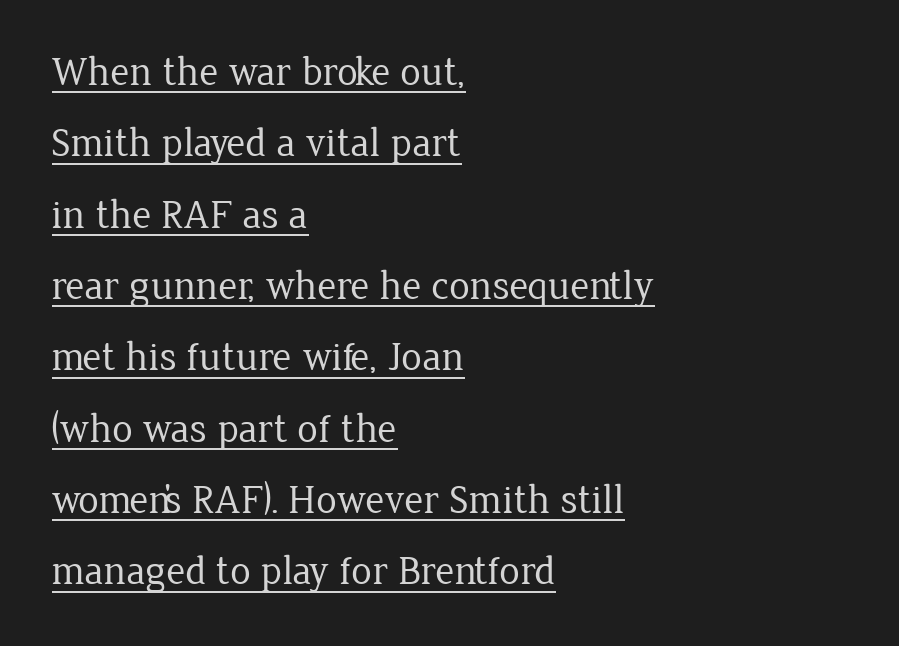
The image shows 41 px regular-weight serif type, upright; set left-aligned, line spacing 1.74x, normal letter spacing, underlined; low stroke contrast and a medium x-height.
